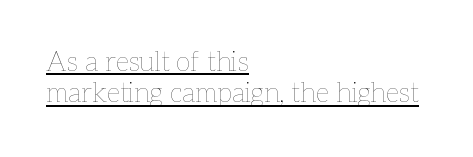
The image shows 27 px text type, upright; set left-aligned, line spacing 1.16x, normal letter spacing, underlined.
